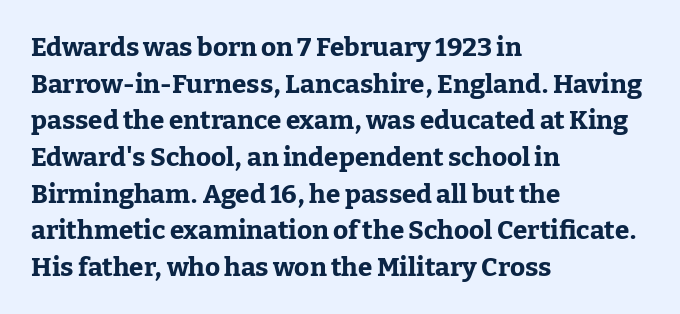
Q: Is the text bold? A: Yes.
Q: Is the text italic (slanted)? A: No, it is upright.
Q: Is the text underlined? A: No.
Q: How is the paragraph aligned? A: Left-aligned.
Q: Is the spacing between letters normal or unusually wide? A: Normal.
Q: Is the spacing between lines tight, normal or loose? A: Normal.
